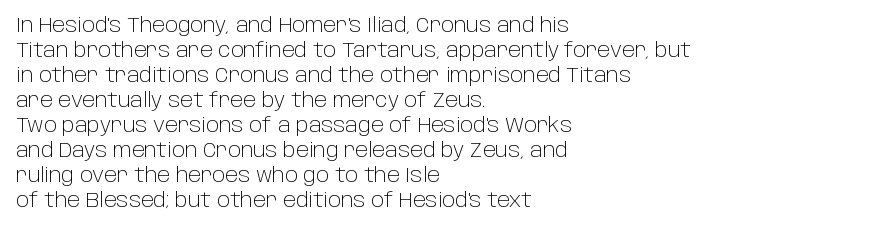
Q: Is the text bold? A: No.
Q: Is the text italic (slanted)? A: No, it is upright.
Q: Is the text underlined? A: No.
Q: How is the paragraph aligned? A: Left-aligned.
Q: Is the spacing between letters normal or unusually wide? A: Normal.
Q: Is the spacing between lines tight, normal or loose? A: Normal.
